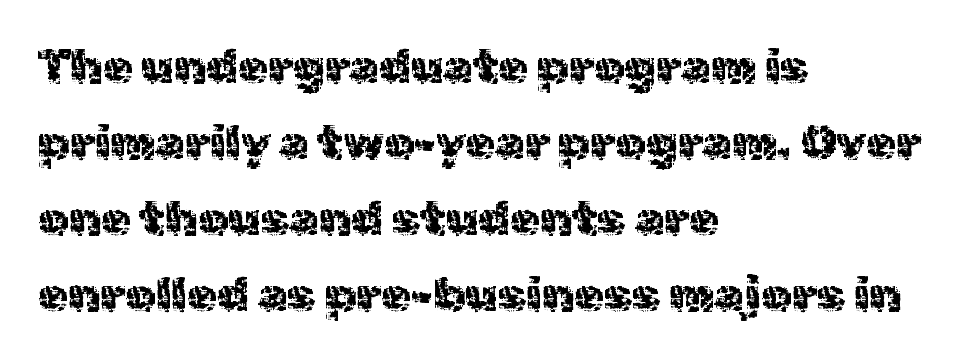
{"serif": "no", "italic": "no", "width": "normal", "x_height": "medium", "monospaced": "no", "underline": "no", "align": "left", "line_spacing": "normal", "line_spacing_ratio": 1.58, "letter_spacing": "normal", "letter_spacing_em": 0.0, "glyph_px": 48}
